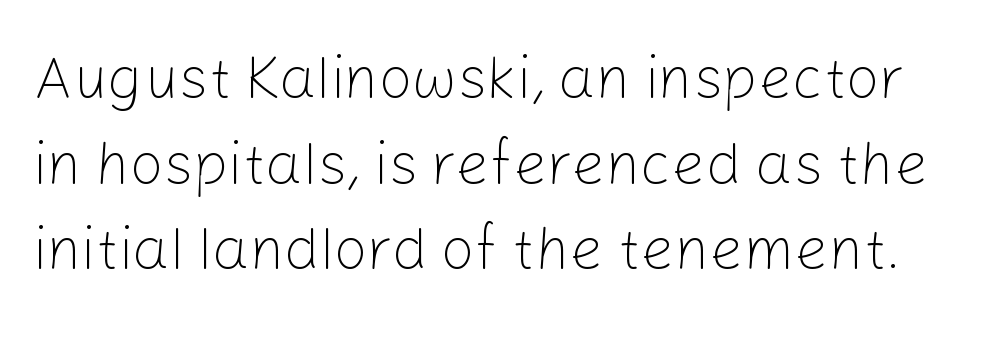
The image shows 59 px light sans-serif type, upright; set normal line spacing (1.45x), normal letter spacing, not underlined; low stroke contrast and a medium x-height.
